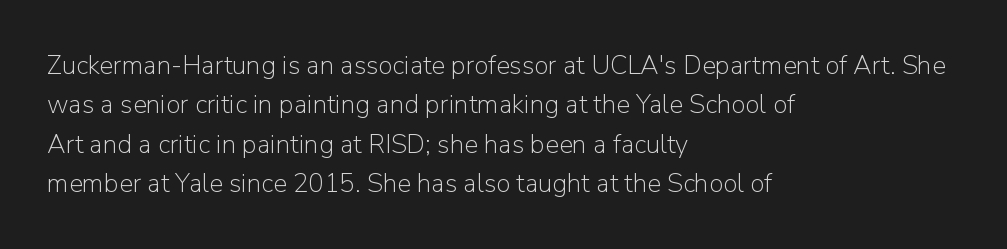
{"italic": "no", "bold": "no", "underline": "no", "align": "left", "line_spacing": "normal", "line_spacing_ratio": 1.51, "letter_spacing": "normal", "letter_spacing_em": 0.0, "glyph_px": 26}
